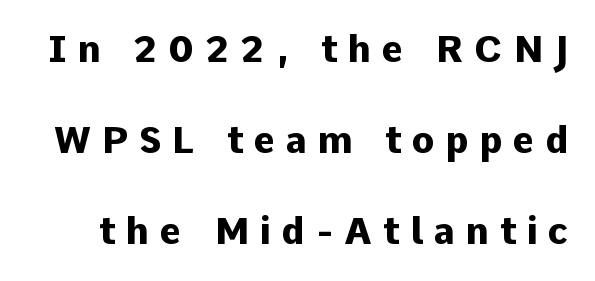
The image shows 37 px heavy sans-serif type, upright; set loose line spacing (2.46x), unusually wide letter spacing (+0.29 em), not underlined; low stroke contrast and a medium x-height.
